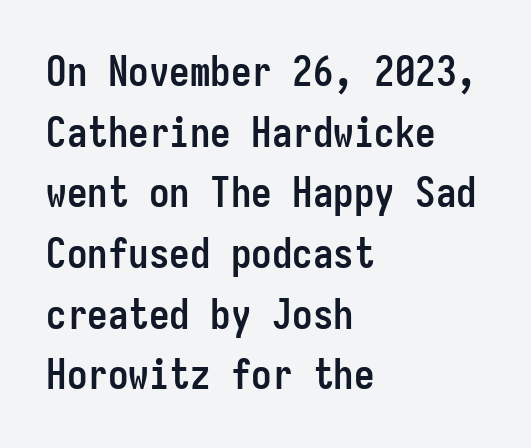
The image shows 41 px semibold, condensed sans-serif type, upright, monospaced; set left-aligned, normal line spacing (1.48x), normal letter spacing, not underlined; low stroke contrast and a medium x-height.
